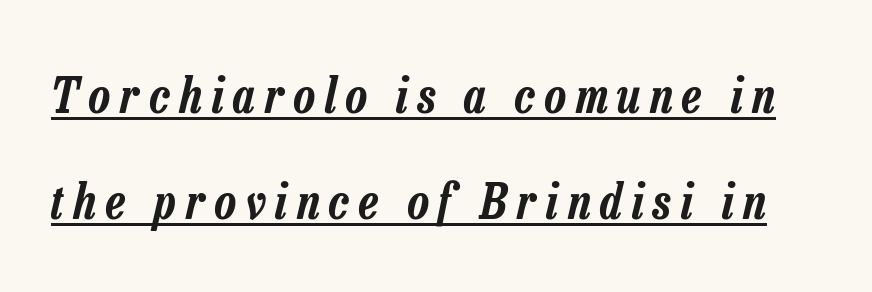
Q: Is the text italic (slanted)? A: Yes, it leans right by about 13 degrees.
Q: Is the text underlined? A: Yes.
Q: Is the spacing between letters normal or unusually wide? A: Unusually wide.
Q: Is the spacing between lines tight, normal or loose? A: Loose.
Q: Width (condensed, normal, or wide)? A: Condensed.
Q: Stroke contrast? A: Low.
Q: x-height? A: Medium.
Q: Monospaced? A: No.
